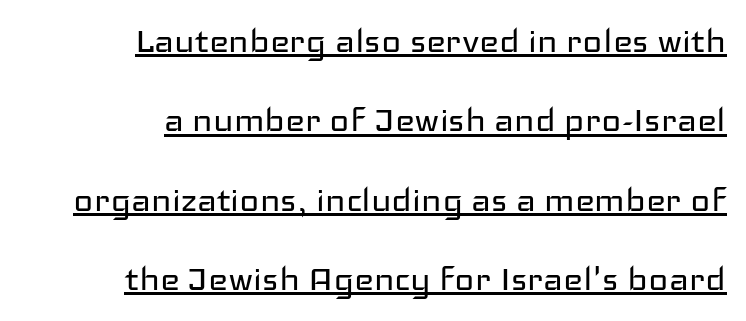
{"serif": "no", "italic": "no", "bold": "no", "weight": "regular", "width": "wide", "stroke_contrast": "low", "x_height": "medium", "monospaced": "no", "underline": "yes", "align": "right", "line_spacing_ratio": 1.89, "letter_spacing": "normal", "letter_spacing_em": 0.0, "glyph_px": 42}
